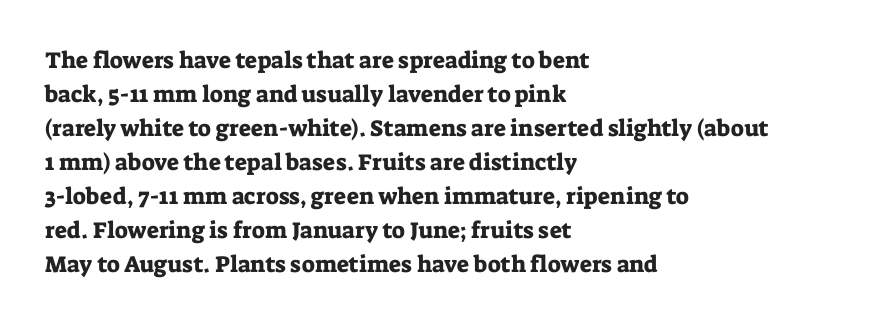
Clear beneath every line of the passage. Notice how descenders clear the ascenders below comfortably — that's standard leading. In terms of letterspacing, this is plain default setting. The lettering stays uniformly vertical, giving the passage a roman look. The lines in this sample share a left origin and differ only in where they stop.
